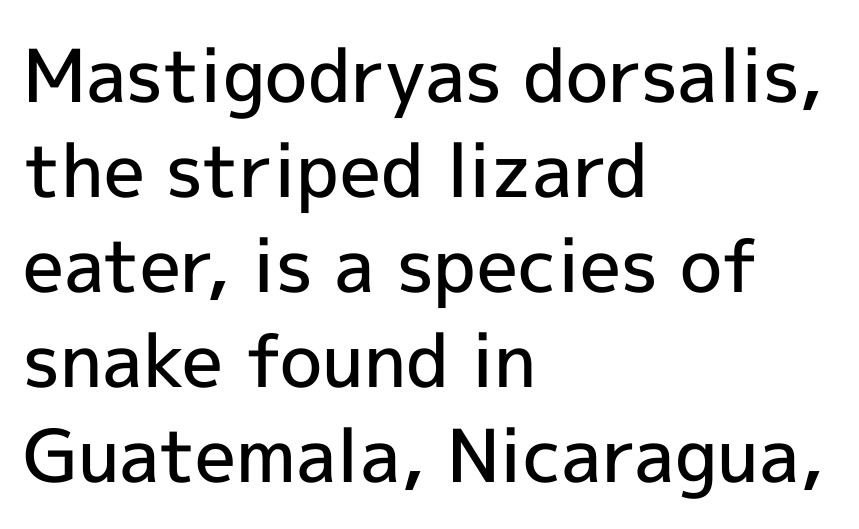
{"serif": "no", "italic": "no", "bold": "semi", "weight": "semibold", "width": "normal", "x_height": "medium", "monospaced": "no", "underline": "no", "align": "left", "line_spacing": "normal", "line_spacing_ratio": 1.3, "letter_spacing": "normal", "letter_spacing_em": 0.0, "glyph_px": 73}
